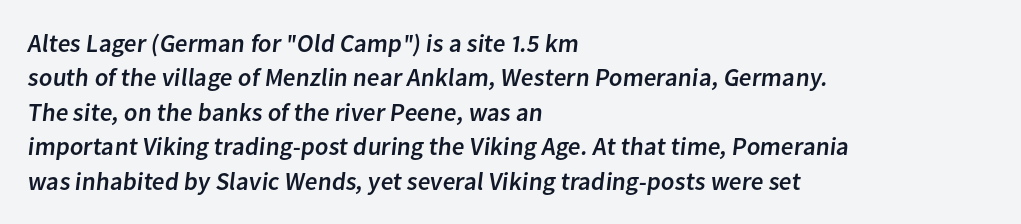
The image shows 25 px text type; set left-aligned, normal line spacing (1.38x), normal letter spacing, not underlined.
